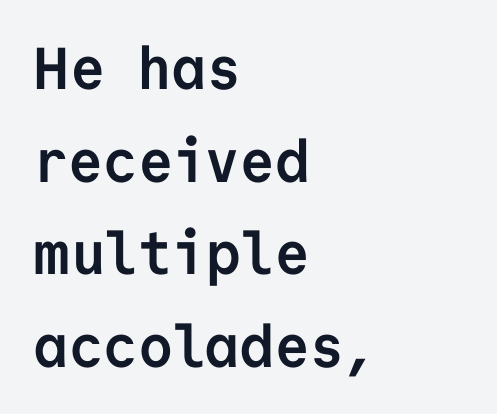
In terms of weight, the rendering is a true, heavy bold. The letterforms sit shoulder to shoulder at normal distance. Fixed-width glyphs throughout — classic coding-font behaviour. The lines are quadded left. Posture: vertical.
